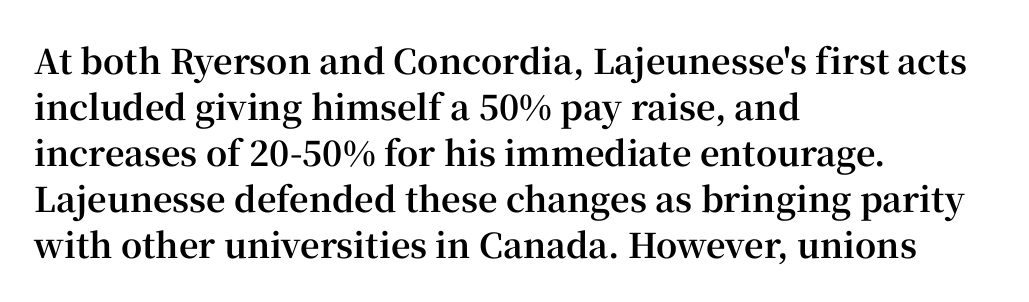
The gaps between neighbouring characters are ordinary and unremarkable. Typeset ragged right — the left edge is the straight one. Rows of type keep a routine distance in the vertical direction. Underlining? Definitely not there. The rendering uses a bold face; every stroke is thick and dark. Tall strokes in this sample are plumb rather than angled.
